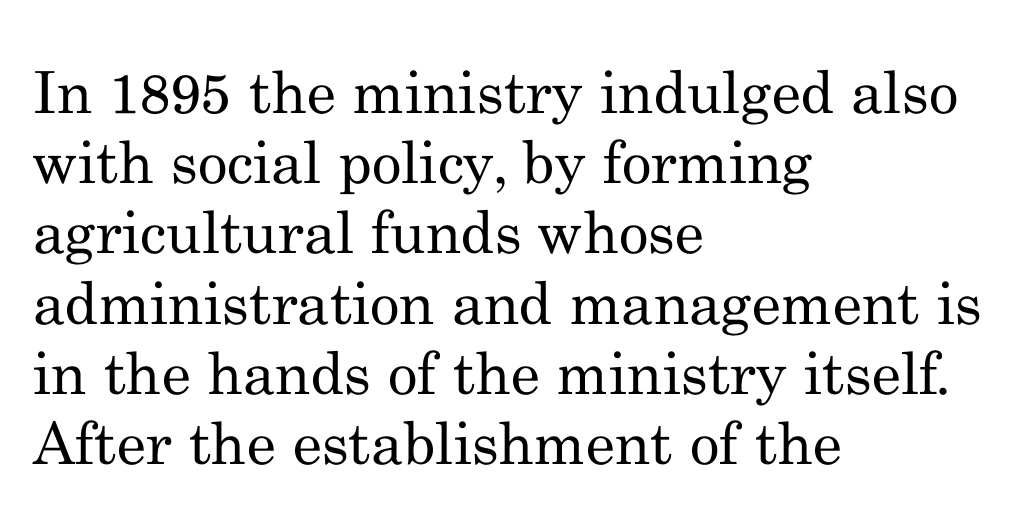
Q: Is the text bold? A: No.
Q: Is the text italic (slanted)? A: No, it is upright.
Q: Is the typeface a serif or a sans-serif typeface? A: Serif.
Q: Is the text underlined? A: No.
Q: How is the paragraph aligned? A: Left-aligned.
Q: Is the spacing between letters normal or unusually wide? A: Normal.
Q: Width (condensed, normal, or wide)? A: Normal.
Q: Stroke contrast? A: Medium.
Q: x-height? A: Small.
Q: Monospaced? A: No.
